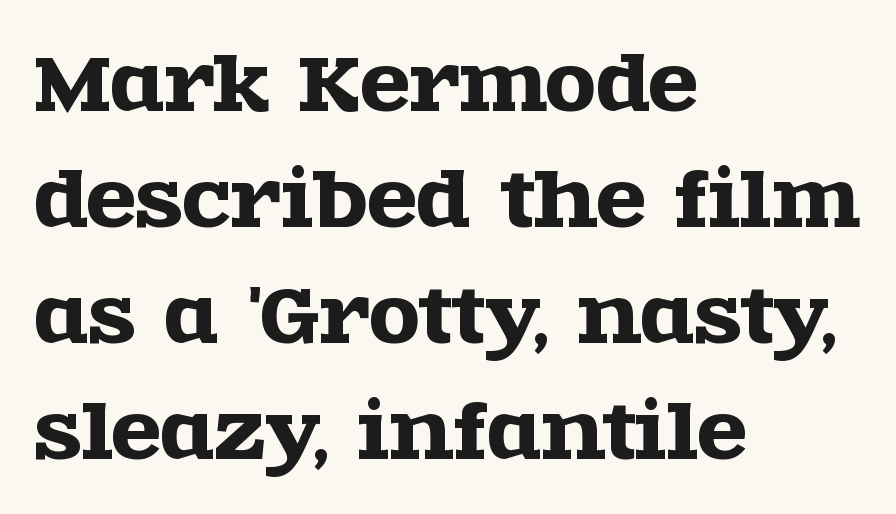
Quick note: interline space is typical. Lines of text with bare space underneath. The letters stand straight up with perfectly vertical stems. Yep, those are serifs on the letters.
